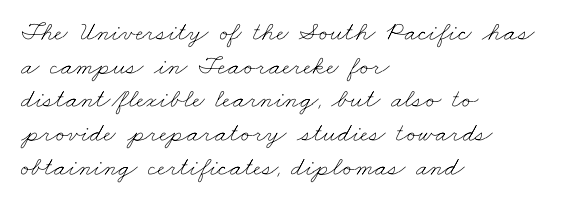
{"bold": "no", "underline": "no", "align": "left", "line_spacing": "normal", "line_spacing_ratio": 1.25, "letter_spacing": "normal", "letter_spacing_em": 0.0, "glyph_px": 27}
